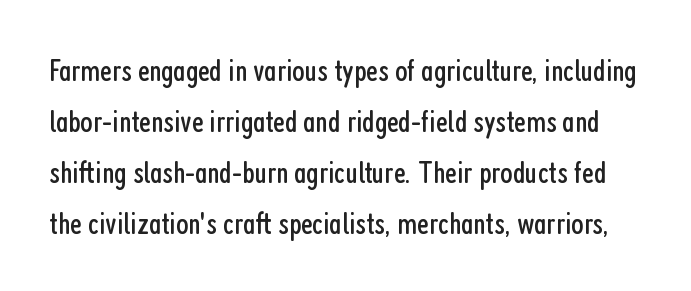
{"serif": "no", "italic": "no", "bold": "no", "weight": "regular", "width": "condensed", "stroke_contrast": "low", "x_height": "medium", "monospaced": "no", "underline": "no", "line_spacing": "normal", "line_spacing_ratio": 1.59, "letter_spacing": "normal", "letter_spacing_em": 0.0, "glyph_px": 32}
